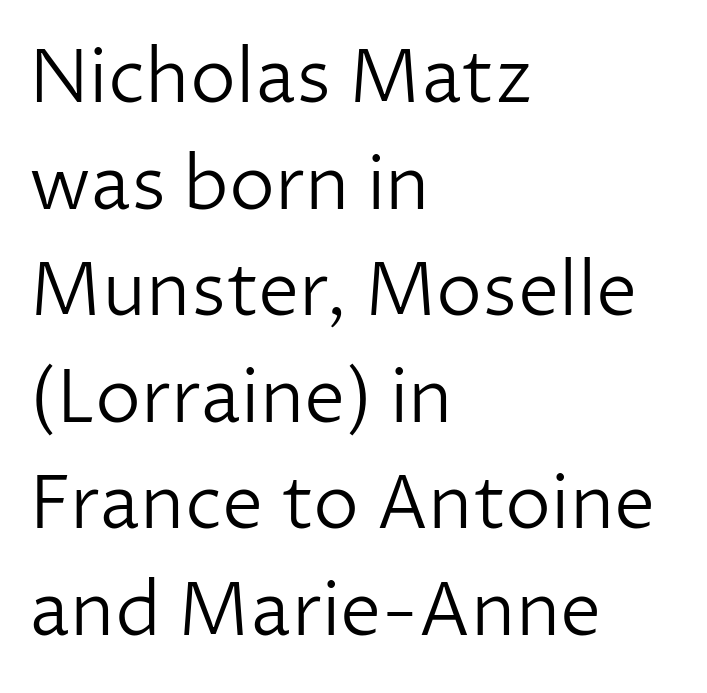
A typesetter would label this face a sans. The passage shown is typed in a proportional face where columns would drift. All the whitespace from short lines collects on the right. Type without underlining. The letters sit at their default tracking, neither squeezed nor spread.
